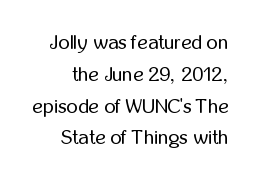
The specimen reads as upright at a glance. The letterforms sit shoulder to shoulder at normal distance. Compared with a typical body face, this is equally light or lighter still. Descenders hang freely into open space. One glance says typical: line gaps are just what's usual.
